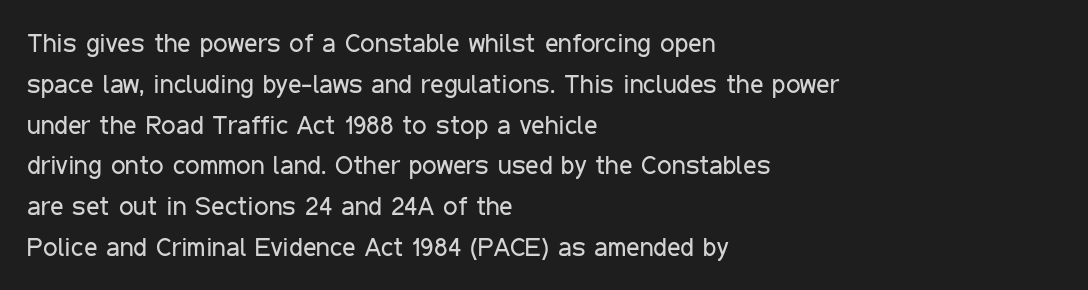
Q: Is the text bold? A: No.
Q: Is the text italic (slanted)? A: No, it is upright.
Q: Is the text underlined? A: No.
Q: How is the paragraph aligned? A: Left-aligned.
Q: Is the spacing between letters normal or unusually wide? A: Normal.
Q: Is the spacing between lines tight, normal or loose? A: Normal.
